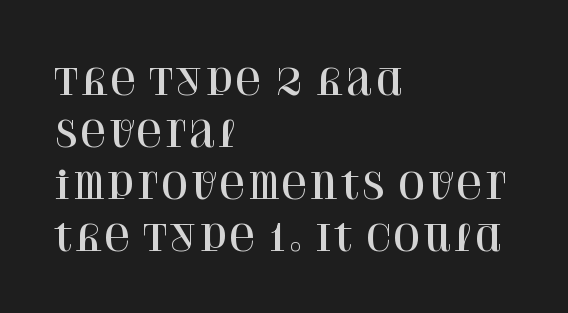
{"serif": "yes", "italic": "no", "width": "normal", "stroke_contrast": "high", "x_height": "large", "monospaced": "no", "underline": "no", "align": "left", "line_spacing": "normal", "line_spacing_ratio": 1.44, "letter_spacing": "normal", "letter_spacing_em": 0.0, "glyph_px": 36}
